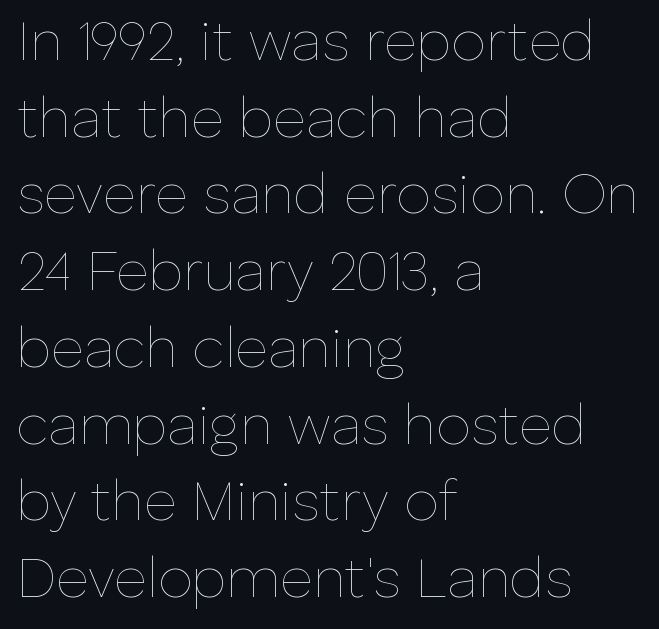
The image shows 56 px thin type, upright; set left-aligned, normal line spacing (1.37x), normal letter spacing, not underlined; low stroke contrast and a medium x-height.
